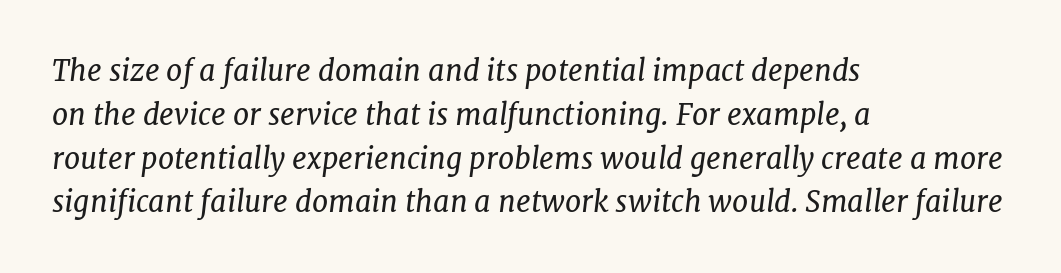
Is there much room between lines? A standard amount, neither cramped nor airy. Nothing heavy about these letters — not bold at all. Emphasis-style slanted type is in use. The string is rendered with underlining switched off. There is no visible air inserted between adjacent glyphs. The rendering uses natural spacing where letterforms have individual widths.
